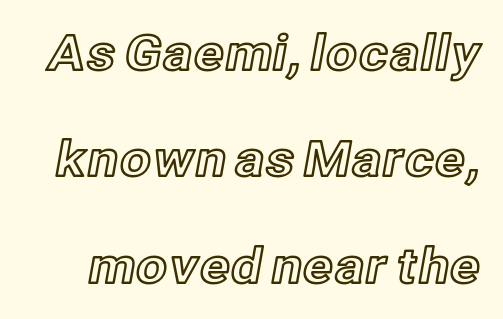
Honestly, the letter spacing is just normal — you wouldn't notice it. The passage shown is not underscored anywhere. Students, observe: this is what heavily led, spacious text looks like. Note the varied advance widths — an 'i' is clearly narrower than an 'm'.
